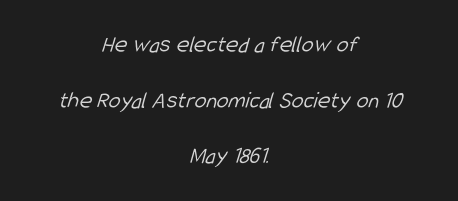
The rag falls on both sides of this text block equally. Quick note: underline off. Rows of type keep a wide berth in the vertical direction. Ink coverage per letter is moderate at most.
